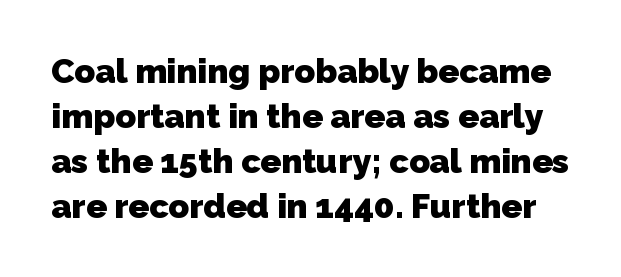
The image shows 34 px heavy sans-serif type; set normal line spacing (1.32x), normal letter spacing, not underlined; low stroke contrast and a medium x-height.
